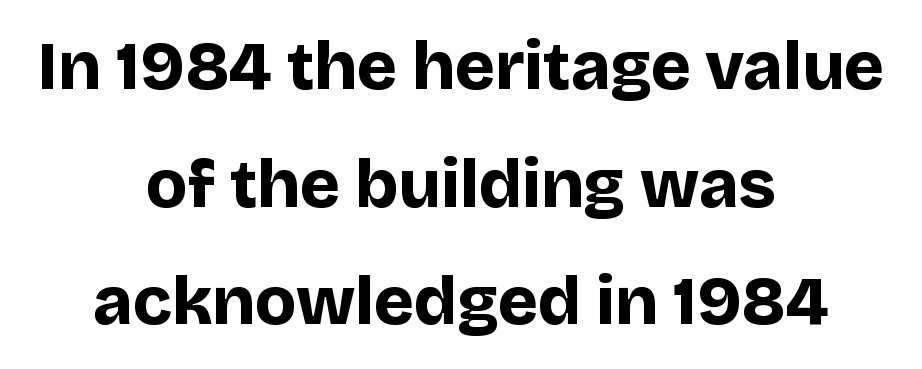
Pretty heavy lettering here — definitely bold. In terms of posture, this sample is upright. No extra tracking has been applied to these lines. Serifs: no, the terminals of the letterforms are clean. Glance below the letters and you will spot only blank space. Every row of glyphs is offset so its center matches the block's center.
